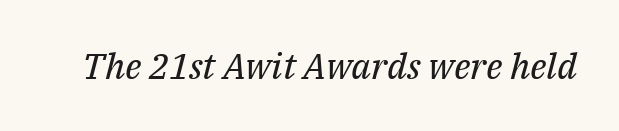
The image shows 36 px regular-weight serif type, italic (leaning right); set normal letter spacing, not underlined; medium stroke contrast and a medium x-height.
